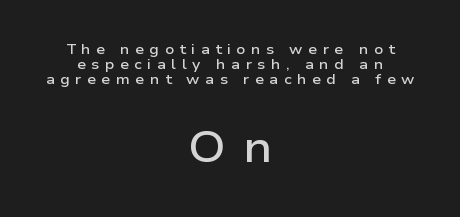
Q: Is the text bold? A: Semi-bold.
Q: Is the text italic (slanted)? A: No, it is upright.
Q: Is the typeface a serif or a sans-serif typeface? A: Sans-serif.
Q: Is the text underlined? A: No.
Q: How is the paragraph aligned? A: Centered.
Q: Is the spacing between letters normal or unusually wide? A: Unusually wide.
Q: Is the spacing between lines tight, normal or loose? A: Tight.
Q: Which block of text is set in a larger size, the first (top) or the second (bottom)? A: The second (bottom) one.
Q: Width (condensed, normal, or wide)? A: Wide.
Q: Stroke contrast? A: Low.
Q: x-height? A: Medium.
Q: Monospaced? A: No.
